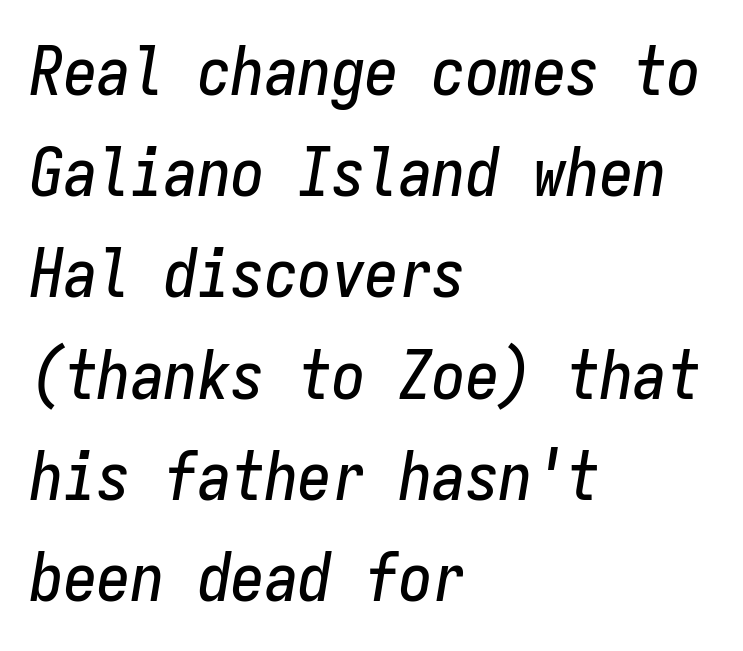
{"italic": "yes", "lean": "right", "slant_degrees": 9, "width": "condensed", "stroke_contrast": "low", "x_height": "medium", "monospaced": "yes", "underline": "no", "align": "left", "line_spacing": "normal", "line_spacing_ratio": 1.51, "letter_spacing": "normal", "letter_spacing_em": 0.0, "glyph_px": 67}
